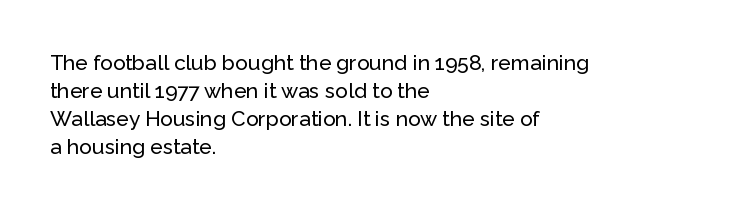
The image shows 21 px text type, upright; set left-aligned, normal line spacing (1.33x), normal letter spacing, not underlined.
